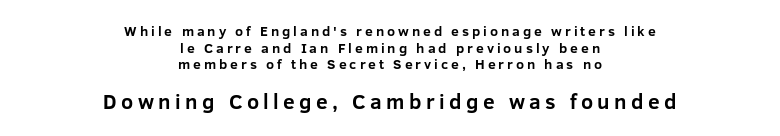
Q: Is the text bold? A: Yes.
Q: Is the text italic (slanted)? A: No, it is upright.
Q: Is the text underlined? A: No.
Q: How is the paragraph aligned? A: Centered.
Q: Is the spacing between letters normal or unusually wide? A: Unusually wide.
Q: Which block of text is set in a larger size, the first (top) or the second (bottom)? A: The second (bottom) one.
